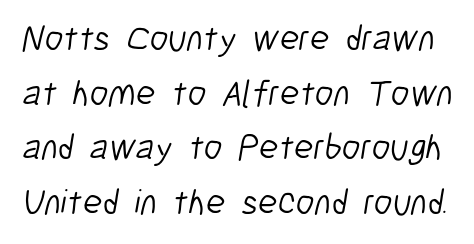
{"serif": "no", "bold": "no", "weight": "light", "width": "condensed", "stroke_contrast": "low", "x_height": "medium", "monospaced": "no", "underline": "no", "line_spacing": "normal", "line_spacing_ratio": 1.52, "letter_spacing": "normal", "letter_spacing_em": 0.0, "glyph_px": 36}
